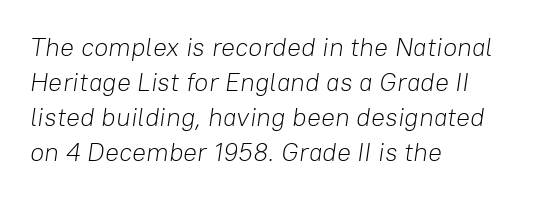
{"italic": "yes", "lean": "right", "slant_degrees": 8, "bold": "no", "underline": "no", "align": "left", "line_spacing": "normal", "line_spacing_ratio": 1.34, "letter_spacing": "normal", "letter_spacing_em": 0.0, "glyph_px": 26}
